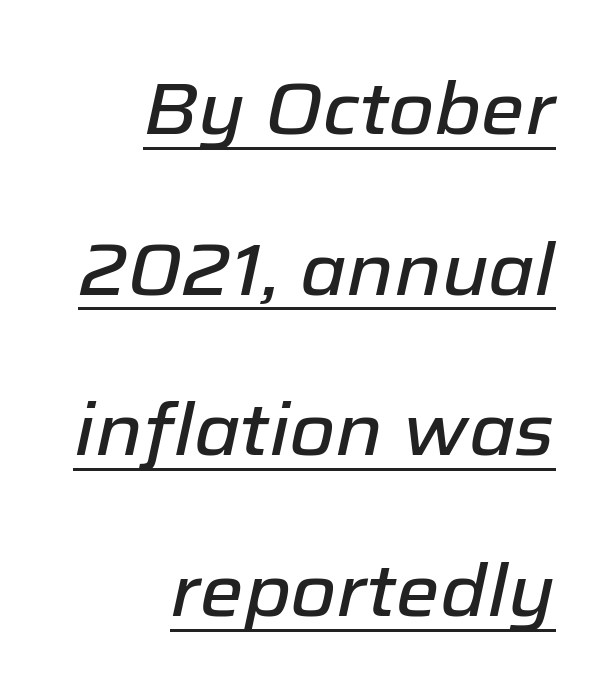
{"italic": "yes", "lean": "right", "slant_degrees": 12, "width": "normal", "stroke_contrast": "low", "x_height": "medium", "monospaced": "no", "underline": "yes", "align": "right", "line_spacing": "loose", "line_spacing_ratio": 2.17, "letter_spacing": "normal", "letter_spacing_em": 0.0, "glyph_px": 74}
